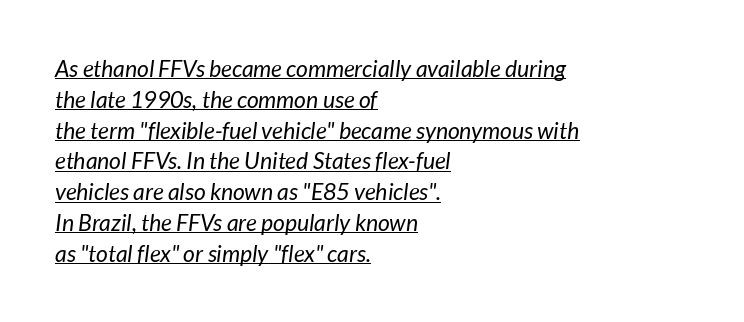
The image shows 23 px text type; set left-aligned, normal line spacing (1.34x), normal letter spacing, underlined.
